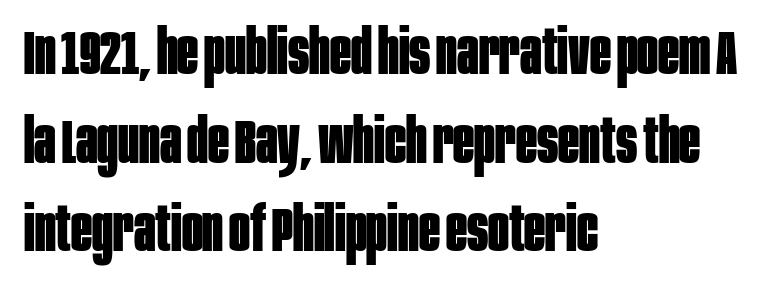
Q: Is the text bold? A: Yes.
Q: Is the text italic (slanted)? A: No, it is upright.
Q: Is the typeface a serif or a sans-serif typeface? A: Sans-serif.
Q: Is the text underlined? A: No.
Q: How is the paragraph aligned? A: Left-aligned.
Q: Is the spacing between letters normal or unusually wide? A: Normal.
Q: Is the spacing between lines tight, normal or loose? A: Normal.
Q: Width (condensed, normal, or wide)? A: Condensed.
Q: Stroke contrast? A: Low.
Q: x-height? A: Large.
Q: Monospaced? A: No.
